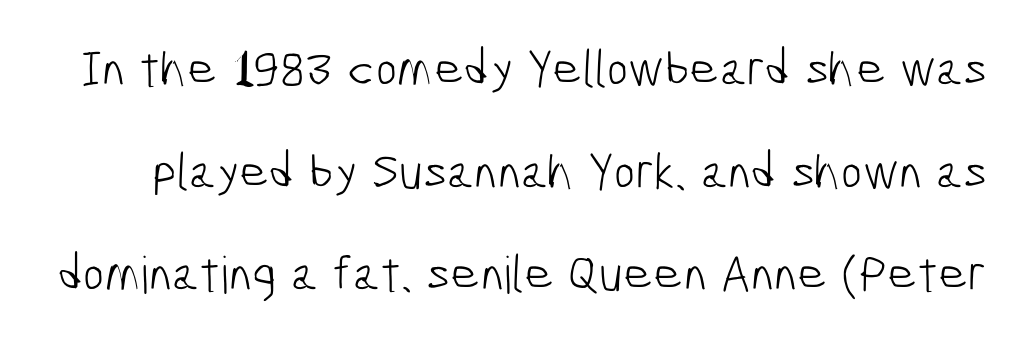
Do the characters align in a grid? No, the font is proportional. The leading is generous, giving the passage an open texture. The strokes are not fattened; the text isn't bold. These lines keep a tight, regular rhythm from letter to letter.
